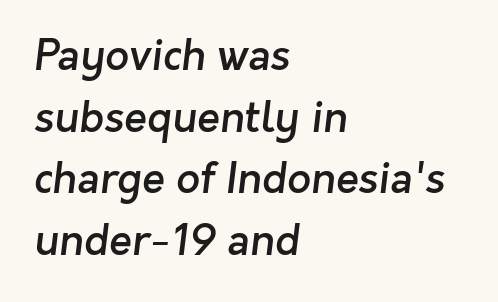
Q: Is the text bold? A: Semi-bold.
Q: Is the typeface a serif or a sans-serif typeface? A: Sans-serif.
Q: Is the text underlined? A: No.
Q: How is the paragraph aligned? A: Left-aligned.
Q: Is the spacing between letters normal or unusually wide? A: Normal.
Q: Is the spacing between lines tight, normal or loose? A: Normal.
Q: Width (condensed, normal, or wide)? A: Normal.
Q: Stroke contrast? A: Low.
Q: x-height? A: Medium.
Q: Monospaced? A: No.
